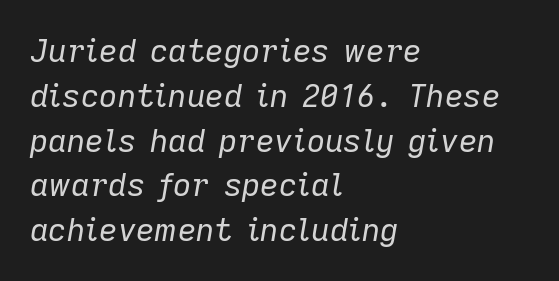
The passage shown is not underscored anywhere. The text carries the slant typical of an italic or oblique font. Weight: not bold — regular or lighter. Left-aligned paragraph, ragged on the right.
